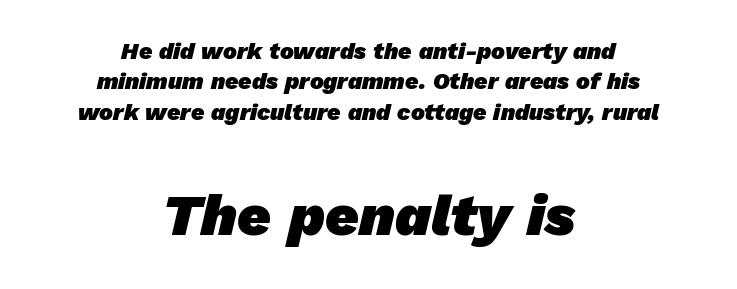
{"serif": "no", "bold": "yes", "weight": "heavy", "width": "normal", "stroke_contrast": "low", "x_height": "medium", "monospaced": "no", "underline": "no", "align": "center", "line_spacing": "normal", "line_spacing_ratio": 1.32, "letter_spacing": "normal", "letter_spacing_em": 0.0, "larger_block": "second", "size_ratio": 2.52, "glyph_px": 58}
